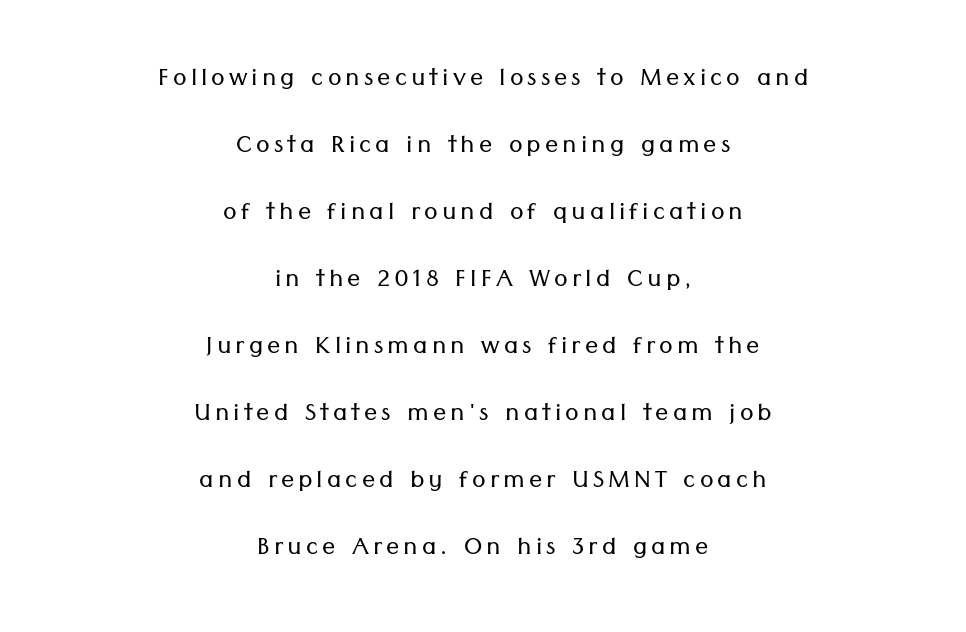
The space between consecutive lines is lavish. No letter is thick-stroked: the sample isn't bold. Spacing verdict: proportional, widths tailored to each character. Posture: straight, roman, zero tilt. Examine the stroke ends and you'll find no serifs. The glyphs are unaccompanied by any horizontal stroke below them.
